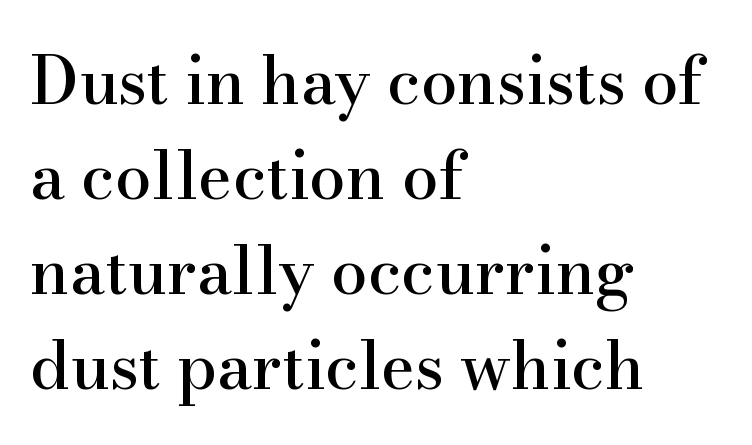
The image shows 65 px serif type, upright; set left-aligned, normal line spacing (1.46x), normal letter spacing, not underlined; high stroke contrast and a small x-height.
